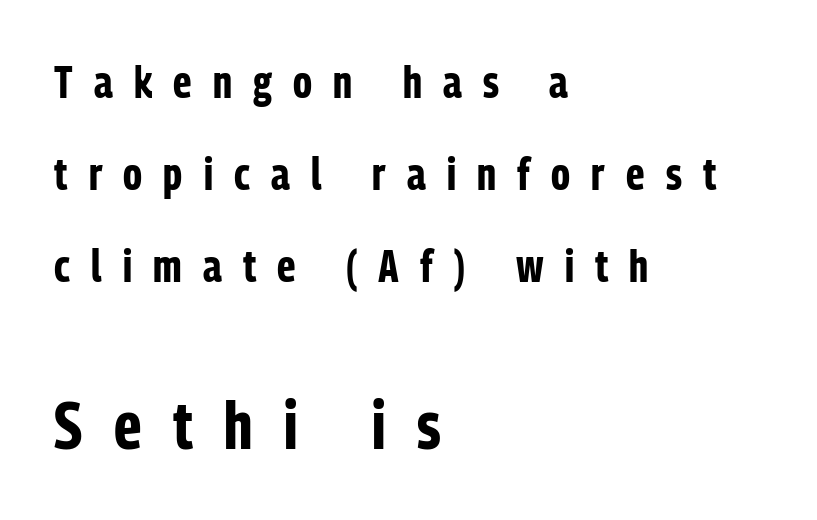
{"serif": "no", "italic": "no", "bold": "yes", "weight": "bold", "width": "condensed", "stroke_contrast": "low", "x_height": "medium", "monospaced": "no", "underline": "no", "align": "left", "line_spacing": "loose", "line_spacing_ratio": 2.05, "letter_spacing": "wide", "letter_spacing_em": 0.47, "larger_block": "second", "size_ratio": 1.49, "glyph_px": 67}
